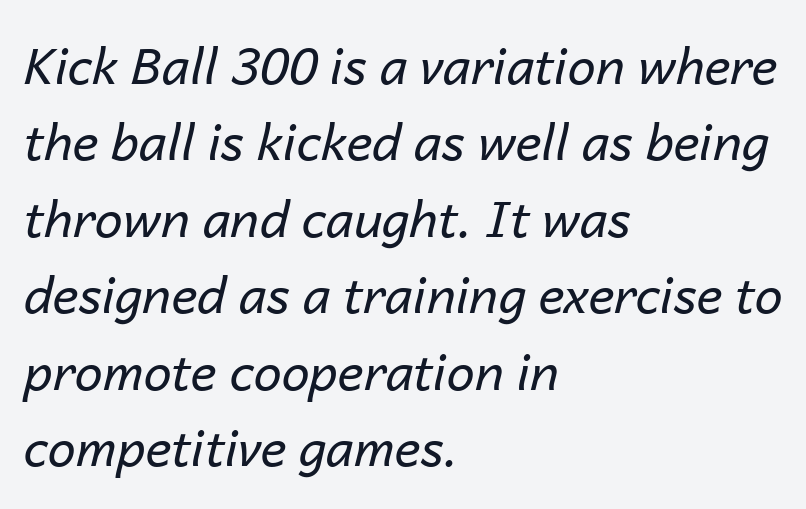
{"italic": "yes", "lean": "right", "slant_degrees": 14, "bold": "no", "weight": "regular", "width": "normal", "stroke_contrast": "low", "x_height": "medium", "monospaced": "no", "underline": "no", "align": "left", "line_spacing": "normal", "line_spacing_ratio": 1.53, "letter_spacing": "normal", "letter_spacing_em": 0.0, "glyph_px": 50}
